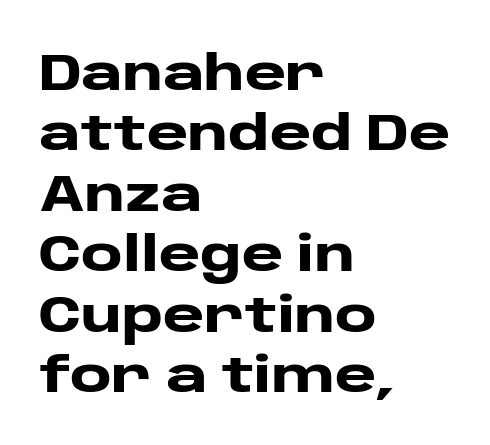
Nobody touched the tracking dial on this one. Plenty of ink on the page — the face is bold. Posture: vertical. Visually the block forms a straight wall on the left and a jagged coastline on the right. Character widths vary here, with narrow letters taking less room than wide ones.
